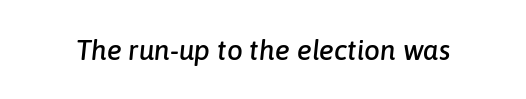
{"italic": "yes", "lean": "right", "slant_degrees": 6, "width": "normal", "stroke_contrast": "low", "x_height": "medium", "monospaced": "no", "underline": "no", "letter_spacing": "normal", "letter_spacing_em": 0.0, "glyph_px": 28}
